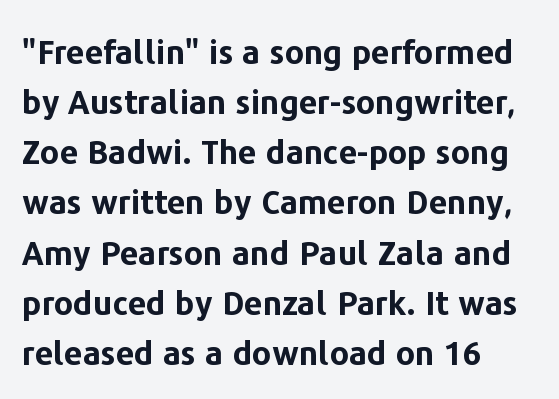
Q: Is the text bold? A: Yes.
Q: Is the text italic (slanted)? A: No, it is upright.
Q: Is the typeface a serif or a sans-serif typeface? A: Sans-serif.
Q: Is the text underlined? A: No.
Q: How is the paragraph aligned? A: Left-aligned.
Q: Is the spacing between letters normal or unusually wide? A: Normal.
Q: Is the spacing between lines tight, normal or loose? A: Normal.
Q: Width (condensed, normal, or wide)? A: Normal.
Q: Stroke contrast? A: Low.
Q: x-height? A: Medium.
Q: Monospaced? A: No.
